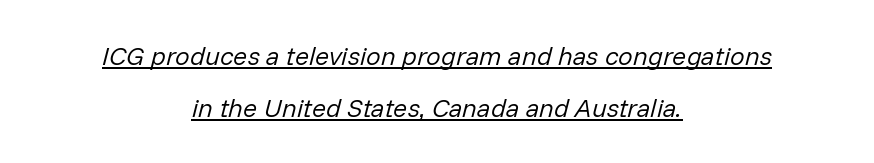
Q: Is the text bold? A: No.
Q: Is the text italic (slanted)? A: Yes, it leans right by about 14 degrees.
Q: Is the text underlined? A: Yes.
Q: How is the paragraph aligned? A: Centered.
Q: Is the spacing between letters normal or unusually wide? A: Normal.
Q: Is the spacing between lines tight, normal or loose? A: Loose.
